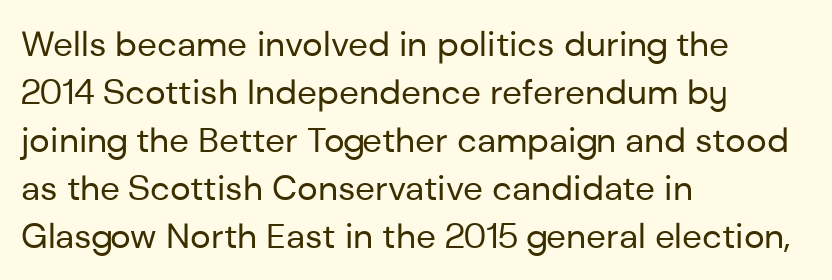
Q: Is the text bold? A: No.
Q: Is the text italic (slanted)? A: No, it is upright.
Q: Is the typeface a serif or a sans-serif typeface? A: Sans-serif.
Q: Is the text underlined? A: No.
Q: How is the paragraph aligned? A: Left-aligned.
Q: Is the spacing between letters normal or unusually wide? A: Normal.
Q: Is the spacing between lines tight, normal or loose? A: Normal.
Q: Width (condensed, normal, or wide)? A: Normal.
Q: Stroke contrast? A: Low.
Q: x-height? A: Medium.
Q: Monospaced? A: No.
